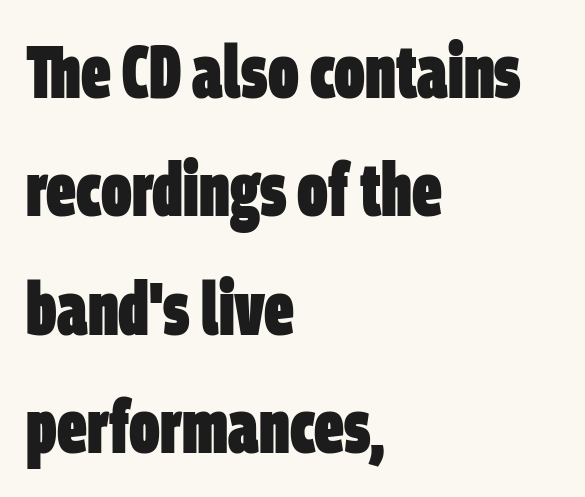
Line spacing here is normal. The space directly below the letters is spotless. There is no visible air inserted between adjacent glyphs. What weight is shown? A full bold with thick strokes. A typesetter would call this proportional, since set widths differ per character.
